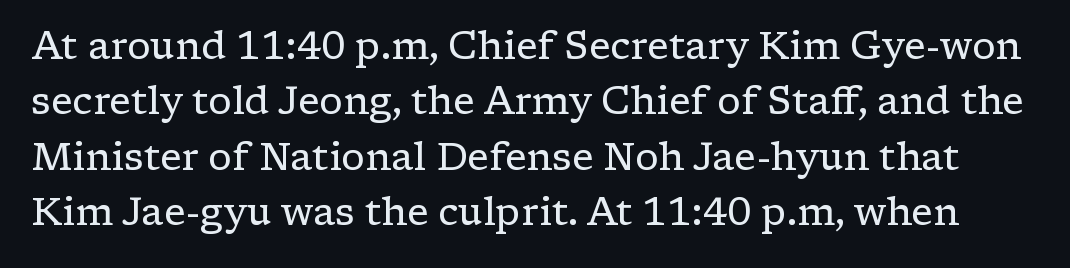
The image shows 38 px regular-weight, wide serif type, upright; set normal line spacing (1.46x), normal letter spacing, not underlined; low stroke contrast and a medium x-height.
